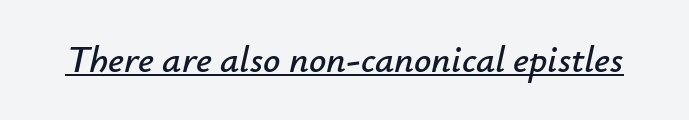
The image shows 38 px text type, italic (leaning right); set normal letter spacing, underlined; low stroke contrast and a small x-height.
